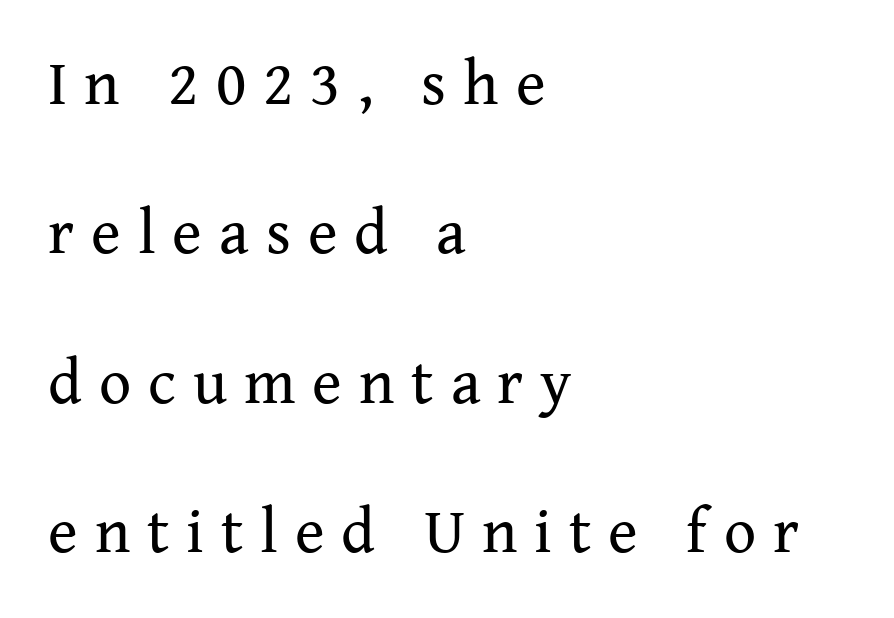
{"serif": "yes", "italic": "no", "bold": "no", "weight": "regular", "width": "normal", "stroke_contrast": "medium", "x_height": "medium", "monospaced": "no", "underline": "no", "align": "left", "line_spacing": "loose", "line_spacing_ratio": 2.37, "letter_spacing": "wide", "letter_spacing_em": 0.27, "glyph_px": 63}
